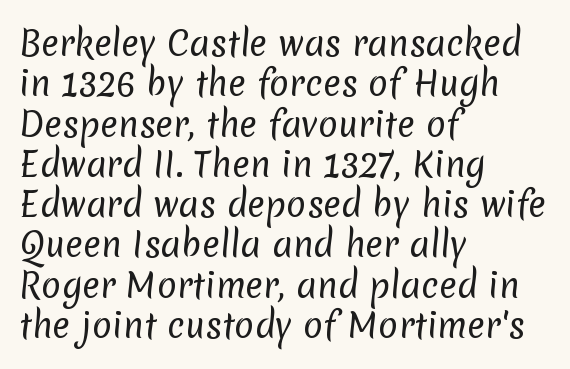
The image shows 33 px regular-weight sans-serif type; set left-aligned, line spacing 1.22x, normal letter spacing, not underlined; low stroke contrast and a medium x-height.
